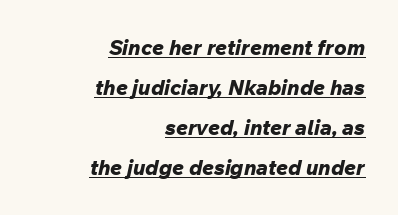
Q: Is the text bold? A: Yes.
Q: Is the text italic (slanted)? A: Yes, it leans right by about 12 degrees.
Q: Is the text underlined? A: Yes.
Q: How is the paragraph aligned? A: Right-aligned.
Q: Is the spacing between letters normal or unusually wide? A: Normal.
Q: Is the spacing between lines tight, normal or loose? A: Loose.
